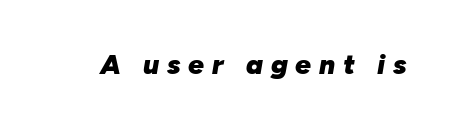
{"italic": "yes", "lean": "right", "slant_degrees": 10, "bold": "yes", "weight": "heavy", "width": "normal", "stroke_contrast": "low", "x_height": "medium", "monospaced": "no", "underline": "no", "letter_spacing": "wide", "letter_spacing_em": 0.28, "glyph_px": 28}
